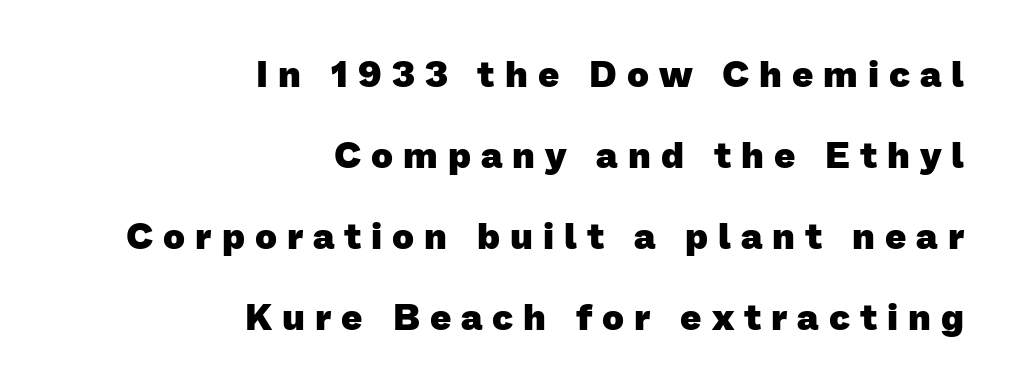
The image shows 37 px heavy sans-serif type; set right-aligned, loose line spacing (2.19x), unusually wide letter spacing (+0.27 em), not underlined; low stroke contrast and a medium x-height.
